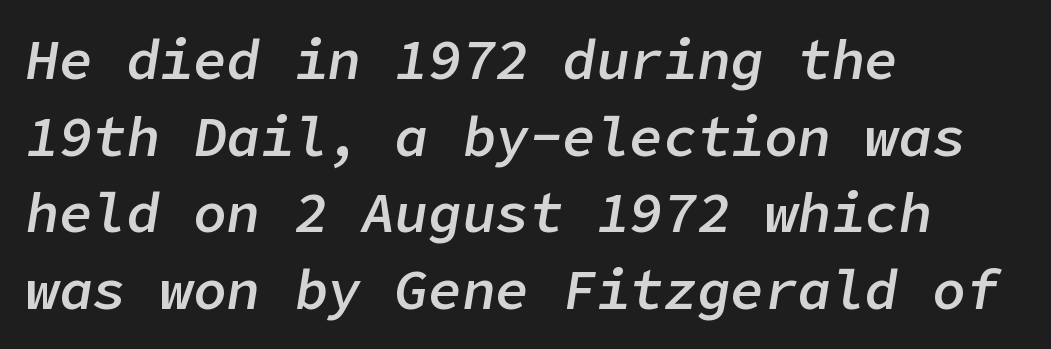
The image shows 56 px semibold type, italic (leaning right); set left-aligned, normal line spacing (1.37x), normal letter spacing, not underlined; low stroke contrast and a medium x-height.
